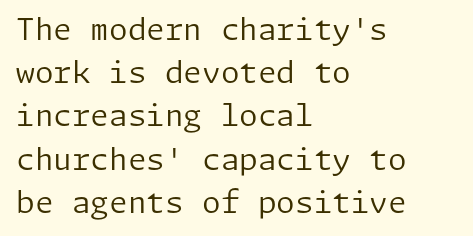
{"serif": "no", "italic": "no", "bold": "no", "weight": "regular", "width": "normal", "stroke_contrast": "low", "x_height": "medium", "underline": "no", "align": "left", "line_spacing": "normal", "line_spacing_ratio": 1.44, "letter_spacing": "normal", "letter_spacing_em": 0.0, "glyph_px": 30}
